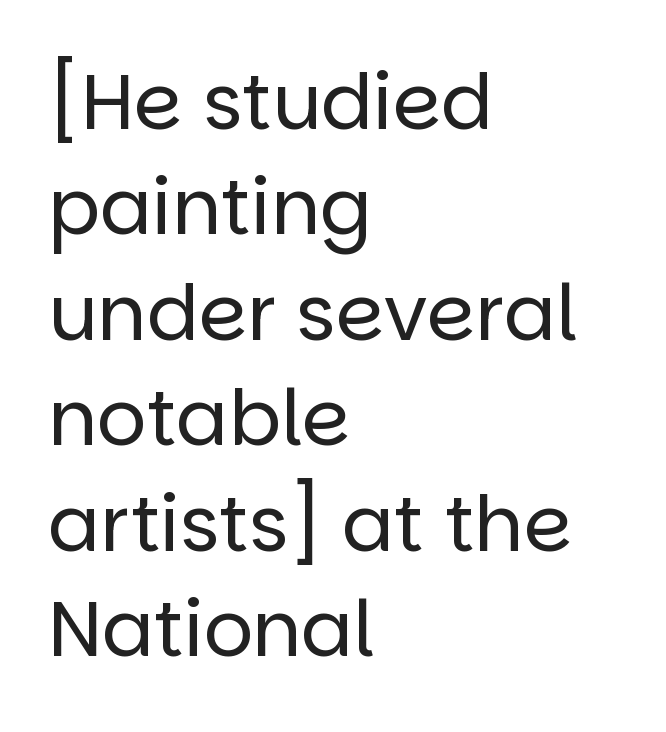
{"serif": "no", "italic": "no", "bold": "no", "weight": "regular", "width": "normal", "stroke_contrast": "low", "x_height": "large", "monospaced": "no", "underline": "no", "align": "left", "line_spacing": "normal", "line_spacing_ratio": 1.37, "letter_spacing": "normal", "letter_spacing_em": 0.0, "glyph_px": 77}
